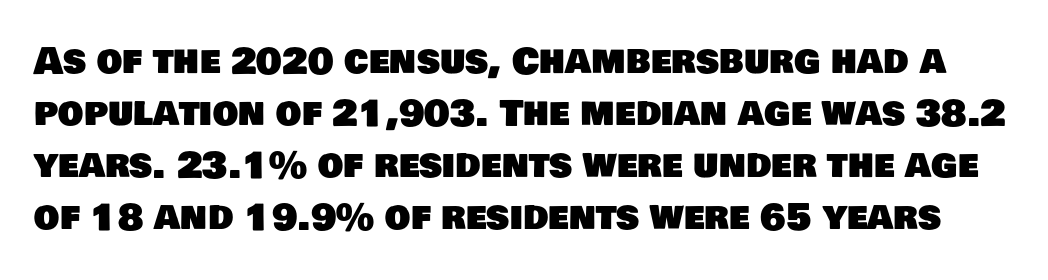
{"serif": "no", "width": "normal", "stroke_contrast": "low", "x_height": "large", "monospaced": "no", "underline": "no", "line_spacing": "normal", "line_spacing_ratio": 1.44, "letter_spacing": "normal", "letter_spacing_em": 0.0, "glyph_px": 36}
